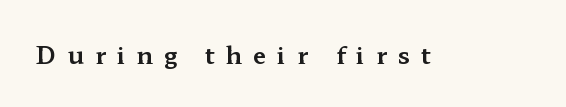
{"italic": "no", "underline": "no", "letter_spacing": "wide", "letter_spacing_em": 0.46, "glyph_px": 24}
